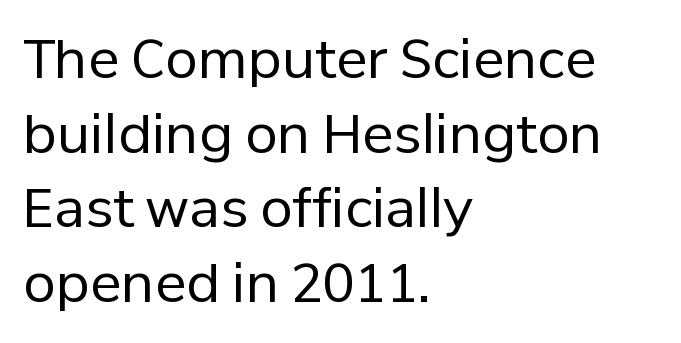
Q: Is the text bold? A: No.
Q: Is the text italic (slanted)? A: No, it is upright.
Q: Is the typeface a serif or a sans-serif typeface? A: Sans-serif.
Q: Is the text underlined? A: No.
Q: How is the paragraph aligned? A: Left-aligned.
Q: Is the spacing between letters normal or unusually wide? A: Normal.
Q: Is the spacing between lines tight, normal or loose? A: Normal.
Q: Width (condensed, normal, or wide)? A: Normal.
Q: Stroke contrast? A: Low.
Q: x-height? A: Medium.
Q: Monospaced? A: No.
